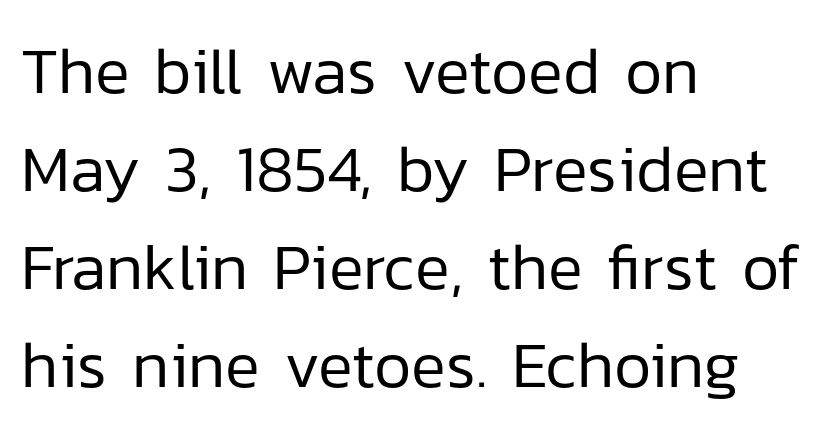
{"serif": "no", "italic": "no", "bold": "no", "weight": "regular", "width": "normal", "stroke_contrast": "low", "x_height": "medium", "monospaced": "no", "underline": "no", "align": "left", "line_spacing": "normal", "line_spacing_ratio": 1.51, "letter_spacing": "normal", "letter_spacing_em": 0.0, "glyph_px": 65}
